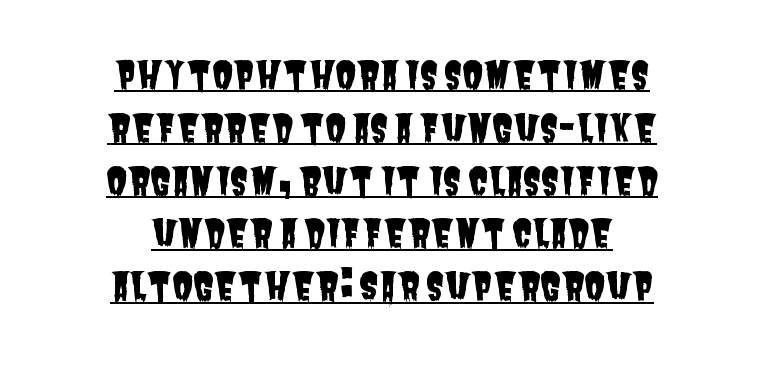
The image shows 38 px condensed sans-serif type; set centered, normal line spacing (1.39x), normal letter spacing, underlined; low stroke contrast and a large x-height.
